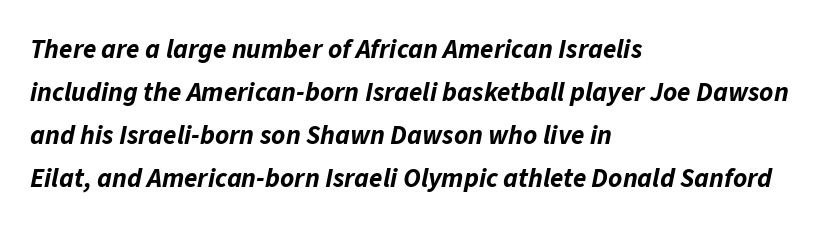
Lines of text with bare space underneath. Heft: maximum for text — a bold. In terms of posture, this sample is oblique. A classic flush-left, rag-right setting is used for this passage. Honestly, the letter spacing is just normal — you wouldn't notice it.
